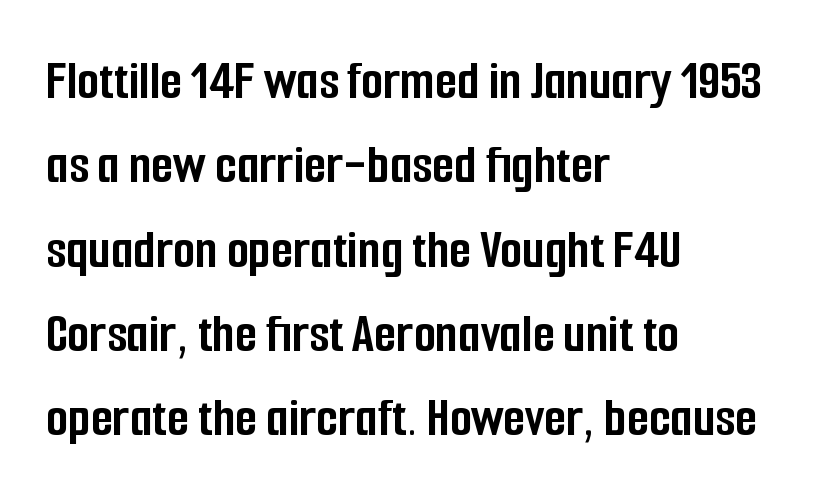
{"serif": "no", "italic": "no", "bold": "yes", "weight": "semibold", "width": "condensed", "stroke_contrast": "low", "x_height": "medium", "monospaced": "no", "underline": "no", "align": "left", "line_spacing": "normal", "line_spacing_ratio": 1.48, "letter_spacing": "normal", "letter_spacing_em": 0.0, "glyph_px": 57}
